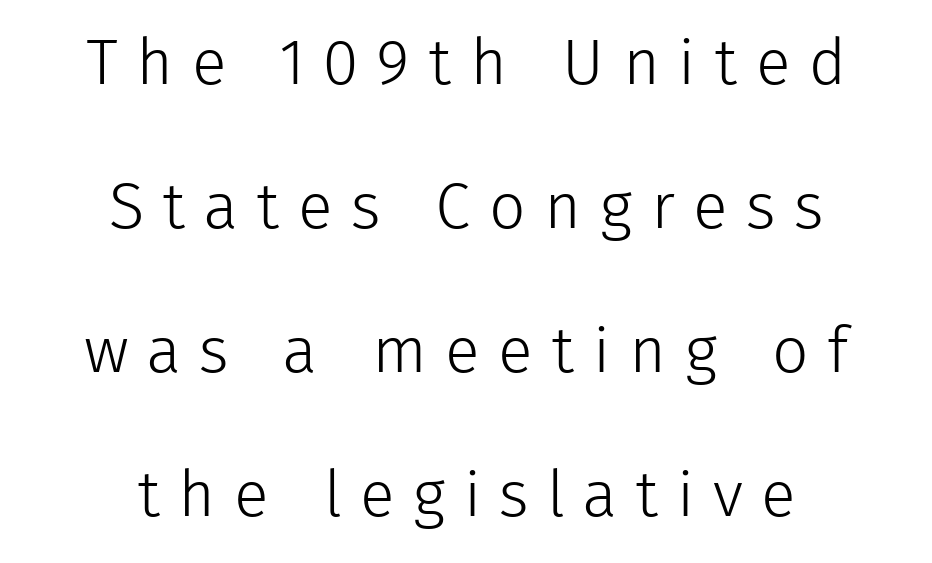
{"serif": "no", "italic": "no", "bold": "no", "weight": "light", "width": "normal", "stroke_contrast": "low", "x_height": "medium", "monospaced": "no", "underline": "no", "align": "center", "line_spacing": "loose", "line_spacing_ratio": 2.25, "letter_spacing": "wide", "letter_spacing_em": 0.29, "glyph_px": 64}
